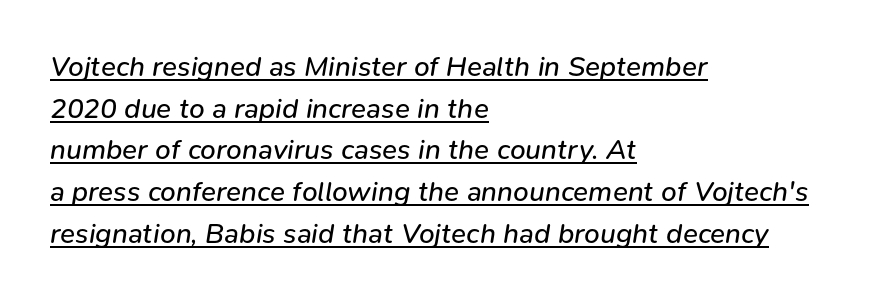
Notice how a bar underscores the lettering throughout. Weight: regular or lighter. Character widths vary here, with narrow letters taking less room than wide ones. No extra tracking has been applied to these lines. If you drew a ruler down the left edge, every line would touch it. Would a proofreader flag this as italicized? Yes.
